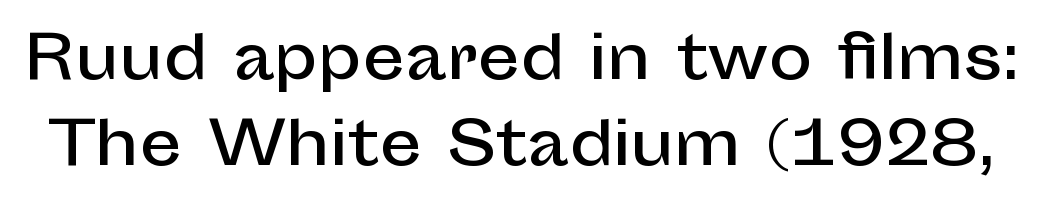
Q: Is the text italic (slanted)? A: No, it is upright.
Q: Is the typeface a serif or a sans-serif typeface? A: Sans-serif.
Q: Is the text underlined? A: No.
Q: Is the spacing between letters normal or unusually wide? A: Normal.
Q: Is the spacing between lines tight, normal or loose? A: Normal.
Q: Width (condensed, normal, or wide)? A: Normal.
Q: Stroke contrast? A: Low.
Q: x-height? A: Medium.
Q: Monospaced? A: No.
